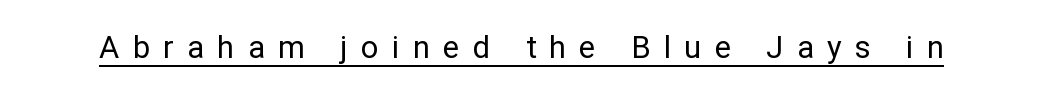
Looks like regular typesetting: each glyph gets only the width it needs. A roman cut, with each character standing at attention. The passage shown is not bold in any degree. Underline: present.
